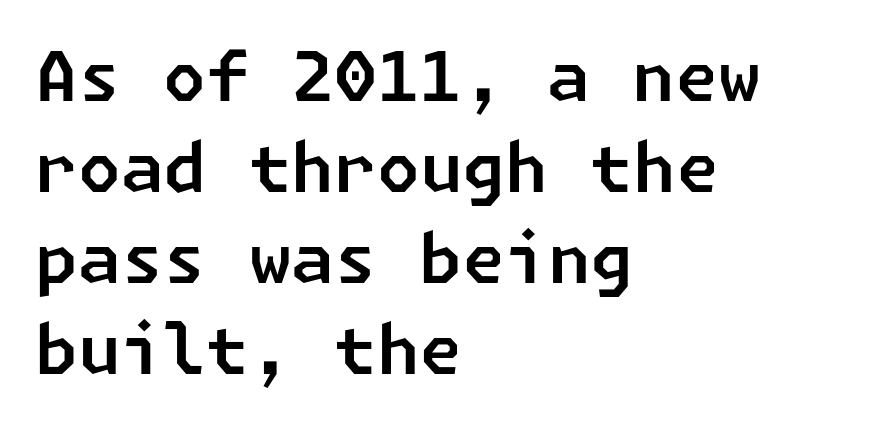
Typographically, this falls in the sans-serif category. There is no visible air inserted between adjacent glyphs. Leftover space on each line is placed entirely after the last word. If you measured baseline to baseline, you'd find a middling distance. Just letters on the line, the space beneath them empty.
